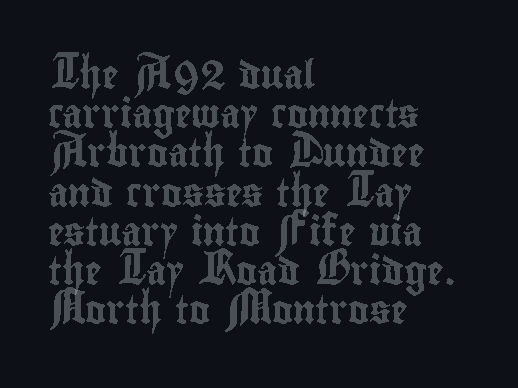
Q: Is the text italic (slanted)? A: No, it is upright.
Q: Is the text underlined? A: No.
Q: How is the paragraph aligned? A: Left-aligned.
Q: Is the spacing between letters normal or unusually wide? A: Normal.
Q: Is the spacing between lines tight, normal or loose? A: Normal.
Q: Width (condensed, normal, or wide)? A: Condensed.
Q: x-height? A: Small.
Q: Monospaced? A: No.
